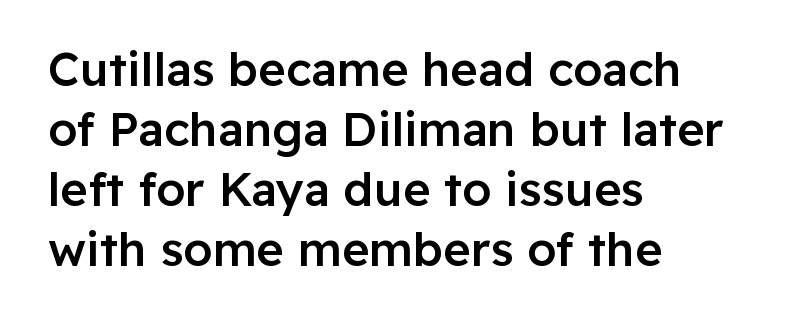
{"serif": "no", "italic": "no", "bold": "semi", "weight": "semibold", "width": "normal", "stroke_contrast": "low", "x_height": "medium", "monospaced": "no", "underline": "no", "align": "left", "line_spacing": "normal", "line_spacing_ratio": 1.28, "letter_spacing": "normal", "letter_spacing_em": 0.0, "glyph_px": 47}
